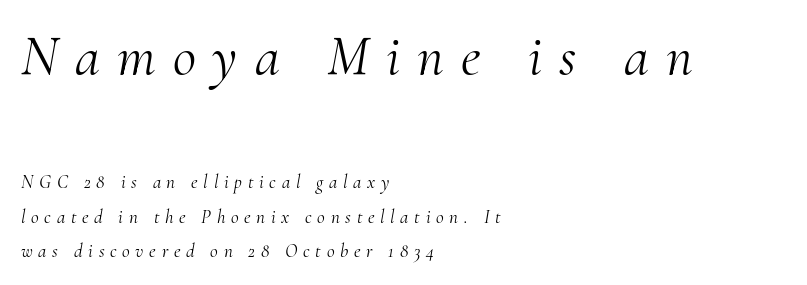
The image shows 57 px light serif type, italic (leaning right); set left-aligned, line spacing 1.82x, unusually wide letter spacing (+0.3 em), not underlined; the first (top) block is 3.0x larger; medium stroke contrast and a small x-height.
